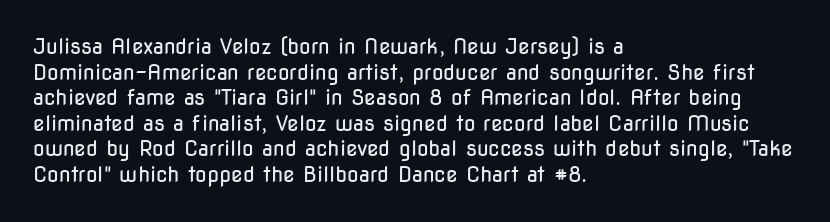
Does extra space separate the letters? No, they use regular spacing. The passage is arranged the way most books set body copy — flush left. The area under the type is left untouched. The face looks like a standard text weight, possibly lighter. Notice how the stems are strictly vertical — no italics here.
